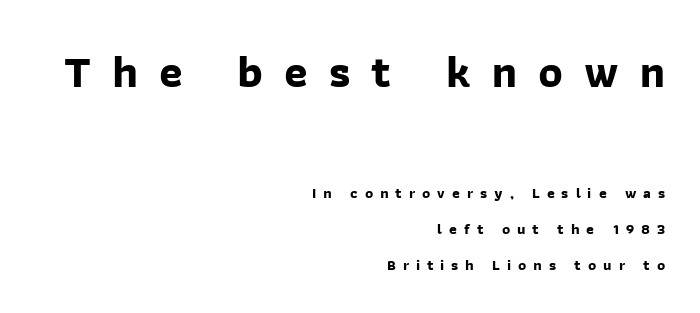
{"serif": "no", "bold": "yes", "weight": "bold", "width": "normal", "stroke_contrast": "low", "x_height": "medium", "monospaced": "no", "underline": "no", "align": "right", "line_spacing": "loose", "line_spacing_ratio": 2.42, "letter_spacing": "wide", "letter_spacing_em": 0.46, "larger_block": "first", "size_ratio": 3.0, "glyph_px": 45}
